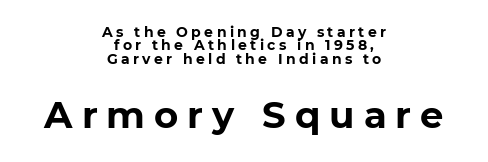
The image shows 37 px bold sans-serif type, upright; set centered, tight line spacing (0.95x), unusually wide letter spacing (+0.24 em), not underlined; the second (bottom) block is 2.64x larger; low stroke contrast and a medium x-height.
